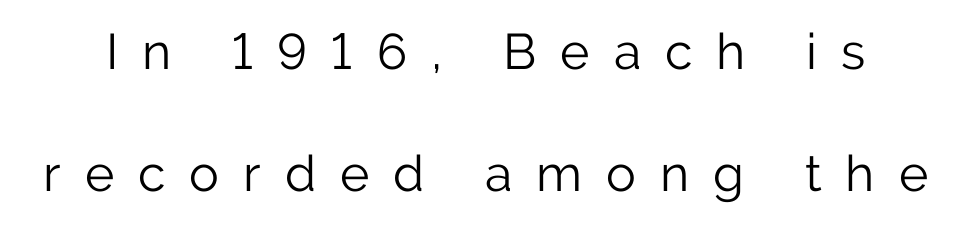
{"serif": "no", "italic": "no", "bold": "no", "weight": "light", "width": "normal", "stroke_contrast": "low", "x_height": "medium", "monospaced": "no", "underline": "no", "line_spacing": "loose", "line_spacing_ratio": 2.45, "letter_spacing": "wide", "letter_spacing_em": 0.48, "glyph_px": 50}
